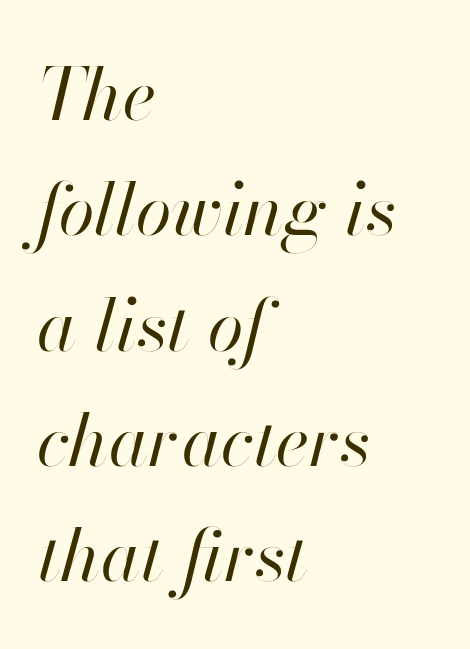
The image shows 73 px regular-weight type, italic (leaning right); set left-aligned, normal line spacing (1.58x), normal letter spacing, not underlined; high stroke contrast and a small x-height.
